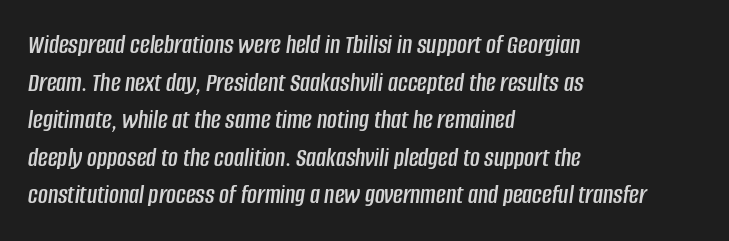
{"italic": "yes", "lean": "right", "slant_degrees": 8, "underline": "no", "align": "left", "line_spacing": "normal", "line_spacing_ratio": 1.39, "letter_spacing": "normal", "letter_spacing_em": 0.0, "glyph_px": 27}
